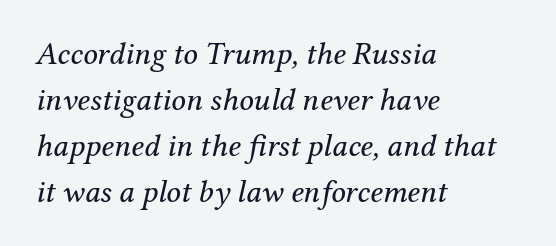
Q: Is the text bold? A: No.
Q: Is the text italic (slanted)? A: Yes, it leans right by about 12 degrees.
Q: Is the typeface a serif or a sans-serif typeface? A: Serif.
Q: Is the text underlined? A: No.
Q: How is the paragraph aligned? A: Left-aligned.
Q: Is the spacing between letters normal or unusually wide? A: Normal.
Q: Is the spacing between lines tight, normal or loose? A: Normal.
Q: Width (condensed, normal, or wide)? A: Normal.
Q: Stroke contrast? A: Medium.
Q: x-height? A: Medium.
Q: Monospaced? A: No.
